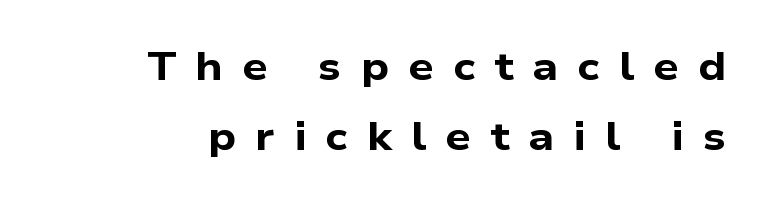
Q: Is the text bold? A: Yes.
Q: Is the typeface a serif or a sans-serif typeface? A: Sans-serif.
Q: Is the text underlined? A: No.
Q: How is the paragraph aligned? A: Right-aligned.
Q: Is the spacing between letters normal or unusually wide? A: Unusually wide.
Q: Width (condensed, normal, or wide)? A: Wide.
Q: Stroke contrast? A: Low.
Q: x-height? A: Medium.
Q: Monospaced? A: No.
